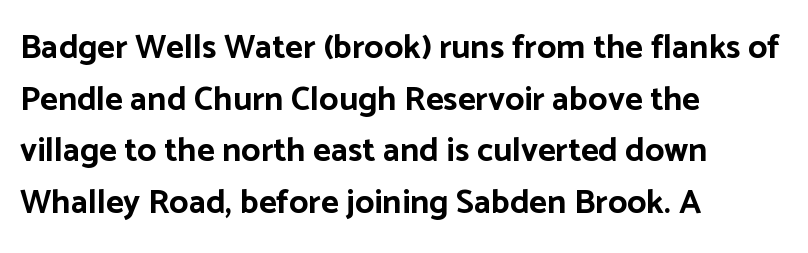
{"serif": "no", "italic": "no", "bold": "yes", "weight": "bold", "width": "normal", "stroke_contrast": "low", "x_height": "medium", "monospaced": "no", "underline": "no", "align": "left", "line_spacing": "normal", "line_spacing_ratio": 1.52, "letter_spacing": "normal", "letter_spacing_em": 0.0, "glyph_px": 34}
